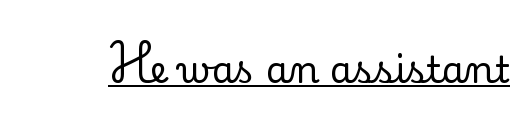
{"serif": "yes", "italic": "no", "width": "normal", "stroke_contrast": "low", "x_height": "small", "monospaced": "no", "underline": "yes", "letter_spacing": "normal", "letter_spacing_em": 0.0, "glyph_px": 37}
